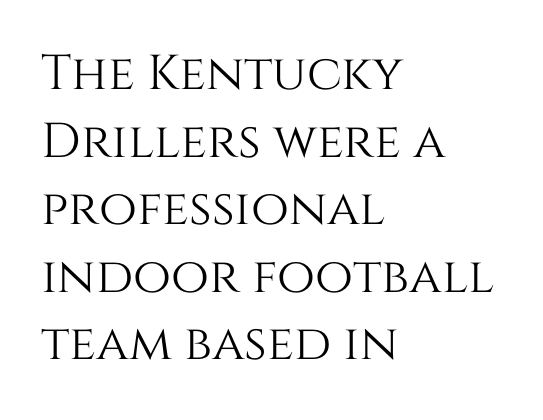
{"italic": "no", "width": "normal", "stroke_contrast": "medium", "x_height": "large", "monospaced": "no", "underline": "no", "align": "left", "line_spacing": "normal", "line_spacing_ratio": 1.38, "letter_spacing": "normal", "letter_spacing_em": 0.0, "glyph_px": 49}
